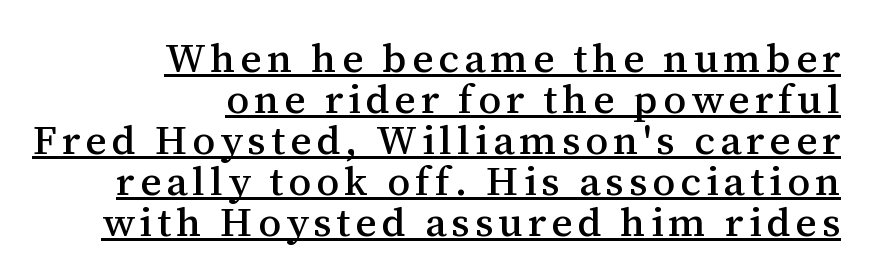
{"serif": "yes", "italic": "no", "width": "normal", "stroke_contrast": "medium", "x_height": "medium", "monospaced": "no", "underline": "yes", "align": "right", "line_spacing": "tight", "line_spacing_ratio": 1.0, "glyph_px": 41}
